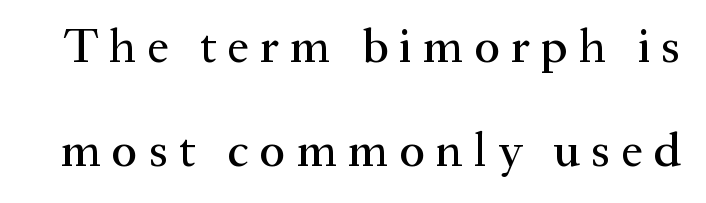
The image shows 48 px serif type, upright; set loose line spacing (2.16x), unusually wide letter spacing (+0.23 em), not underlined; medium stroke contrast and a medium x-height.
